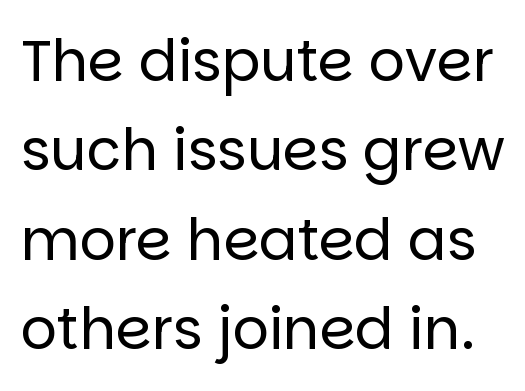
{"serif": "no", "italic": "no", "bold": "no", "weight": "regular", "width": "normal", "stroke_contrast": "low", "x_height": "large", "monospaced": "no", "underline": "no", "line_spacing": "normal", "line_spacing_ratio": 1.57, "letter_spacing": "normal", "letter_spacing_em": 0.0, "glyph_px": 57}
